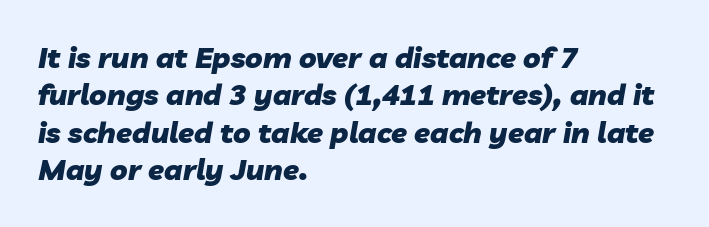
Compared with a centered layout, this one pins lines to the left instead. Observe the lean: these are italic letterforms. Is the letter spacing exaggerated? No — it looks like the ordinary default. The rendering uses natural spacing where letterforms have individual widths.
